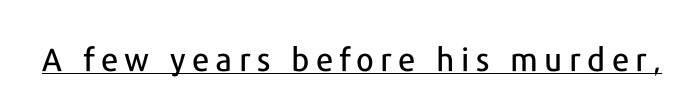
Q: Is the text italic (slanted)? A: No, it is upright.
Q: Is the typeface a serif or a sans-serif typeface? A: Sans-serif.
Q: Is the text underlined? A: Yes.
Q: Is the spacing between letters normal or unusually wide? A: Unusually wide.
Q: Width (condensed, normal, or wide)? A: Normal.
Q: Stroke contrast? A: Low.
Q: x-height? A: Medium.
Q: Monospaced? A: No.
